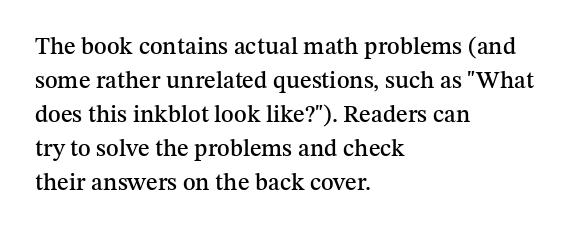
{"italic": "no", "underline": "no", "align": "left", "line_spacing": "normal", "line_spacing_ratio": 1.42, "letter_spacing": "normal", "letter_spacing_em": 0.0, "glyph_px": 24}
